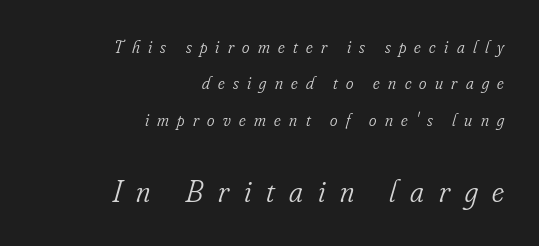
{"serif": "yes", "italic": "yes", "lean": "right", "slant_degrees": 16, "bold": "no", "weight": "light", "width": "condensed", "stroke_contrast": "low", "x_height": "small", "monospaced": "no", "underline": "no", "align": "right", "line_spacing": "loose", "line_spacing_ratio": 2.02, "letter_spacing": "wide", "letter_spacing_em": 0.46, "larger_block": "second", "size_ratio": 1.78, "glyph_px": 32}
